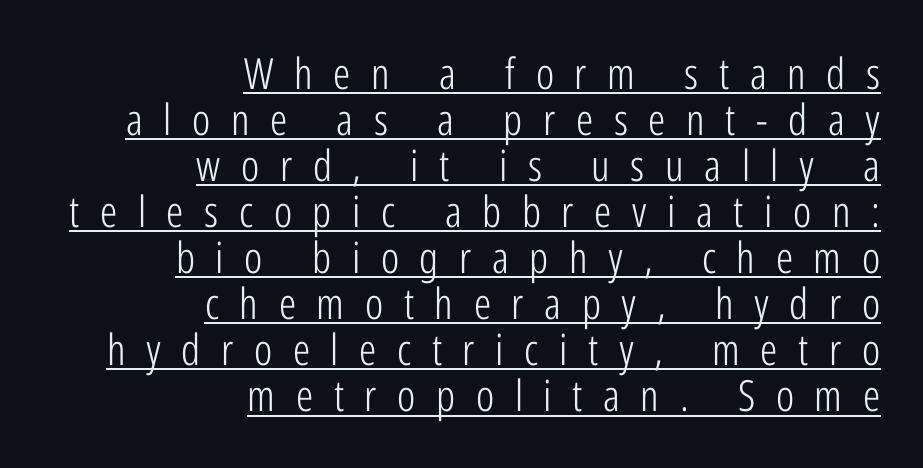
{"serif": "no", "italic": "no", "bold": "no", "weight": "light", "width": "condensed", "stroke_contrast": "low", "x_height": "medium", "monospaced": "no", "underline": "yes", "align": "right", "line_spacing": "tight", "line_spacing_ratio": 1.07, "letter_spacing": "wide", "letter_spacing_em": 0.48, "glyph_px": 43}
